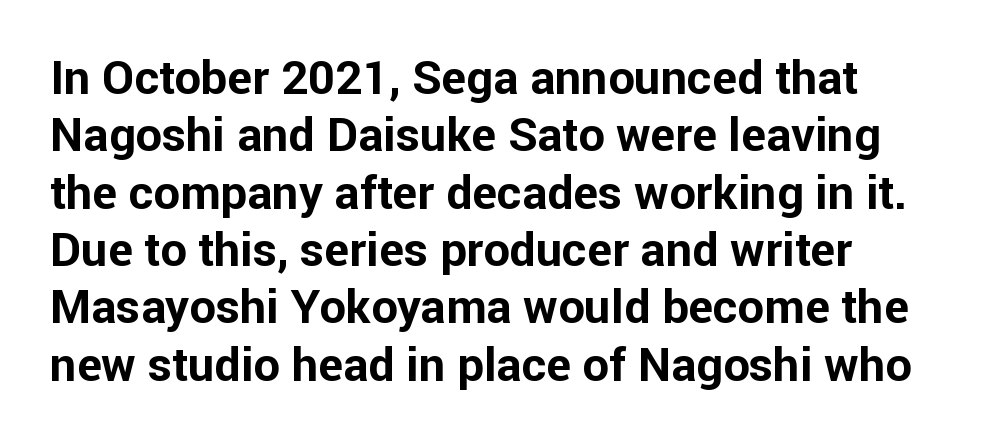
If you drew a ruler down the left edge, every line would touch it. Only glyphs here, with clear space below each row. Notice how the stems are strictly vertical — no italics here. What weight is shown? A full bold with thick strokes. Is this a sans? Yes — the strokes have no serifs. You could not count columns in this text — the font is proportionally spaced.
